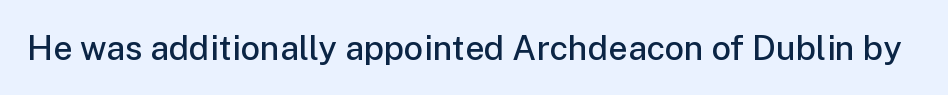
Q: Is the text bold? A: Semi-bold.
Q: Is the text italic (slanted)? A: No, it is upright.
Q: Is the typeface a serif or a sans-serif typeface? A: Sans-serif.
Q: Is the text underlined? A: No.
Q: Is the spacing between letters normal or unusually wide? A: Normal.
Q: Width (condensed, normal, or wide)? A: Normal.
Q: Stroke contrast? A: Low.
Q: x-height? A: Medium.
Q: Monospaced? A: No.
